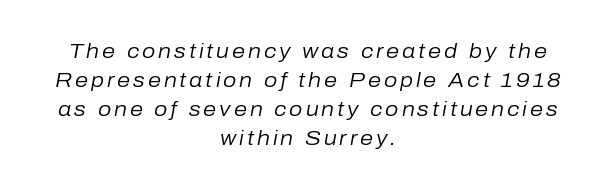
{"italic": "yes", "lean": "right", "slant_degrees": 10, "bold": "no", "underline": "no", "align": "center", "line_spacing": "normal", "line_spacing_ratio": 1.38, "glyph_px": 21}
